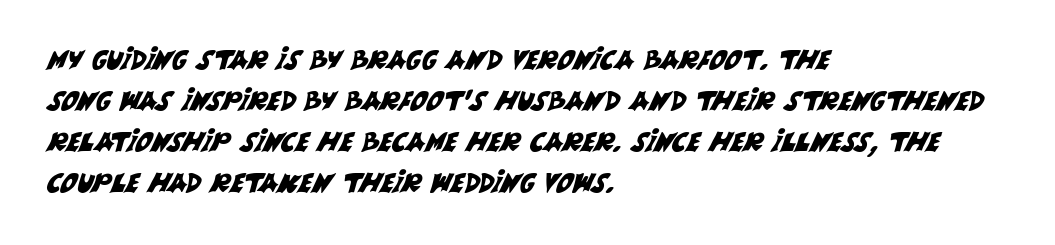
Q: Is the text underlined? A: No.
Q: How is the paragraph aligned? A: Left-aligned.
Q: Is the spacing between letters normal or unusually wide? A: Normal.
Q: Is the spacing between lines tight, normal or loose? A: Normal.
